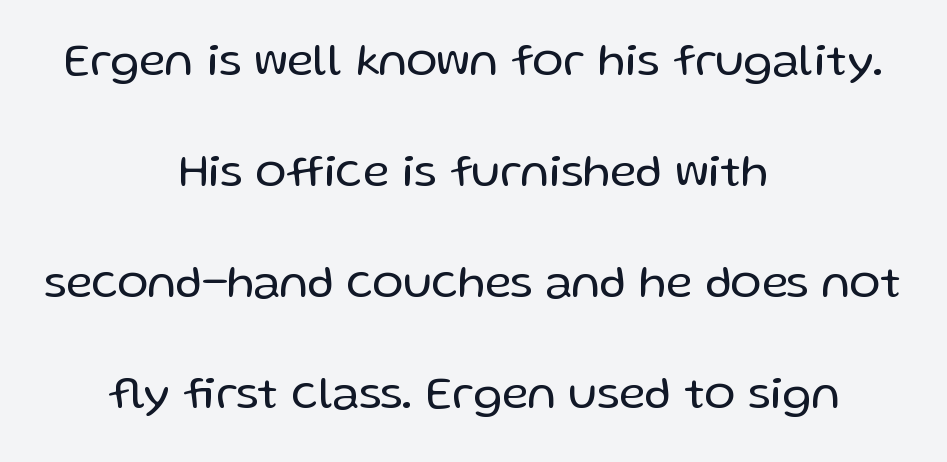
Words appear dense and cohesive because spacing is normal. Compared with a flush-left layout, this one balances lines on the center instead. Heaviness? Minimal to ordinary, like unemphasized prose. Looks like regular typesetting: each glyph gets only the width it needs. Clear beneath every line of the passage. Regarding serifs, this sample does without them.
